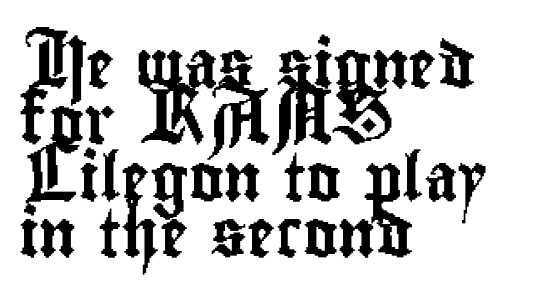
Q: Is the text italic (slanted)? A: No, it is upright.
Q: Is the typeface a serif or a sans-serif typeface? A: Sans-serif.
Q: Is the text underlined? A: No.
Q: How is the paragraph aligned? A: Left-aligned.
Q: Is the spacing between letters normal or unusually wide? A: Normal.
Q: Width (condensed, normal, or wide)? A: Condensed.
Q: Stroke contrast? A: Low.
Q: x-height? A: Small.
Q: Monospaced? A: No.
